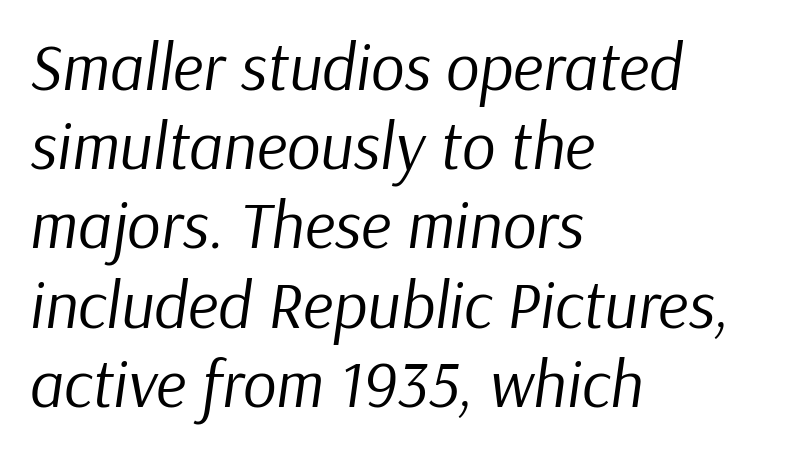
Letters have the restrained weight of plain body copy at most. Note the varied advance widths — an 'i' is clearly narrower than an 'm'. Glance below the letters and you will spot only blank space. Observe the lean: these are italic letterforms.
